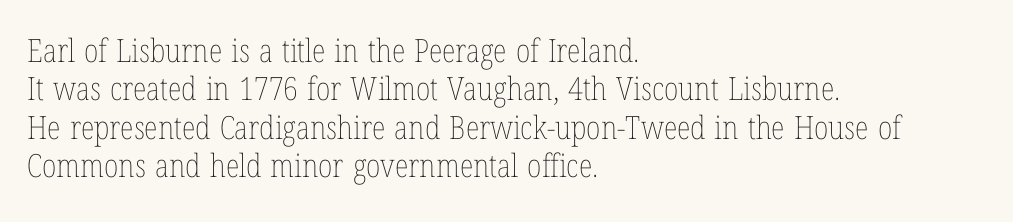
No word sits above an underline. In terms of posture, this sample is upright. Spacing verdict: proportional, widths tailored to each character. Compared with a centered layout, this one pins lines to the left instead.
